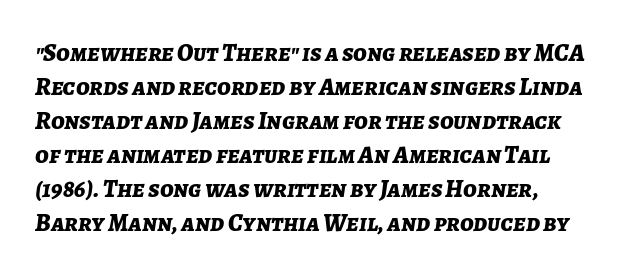
The image shows 25 px bold type, italic (leaning right); set normal line spacing (1.36x), normal letter spacing, not underlined.
